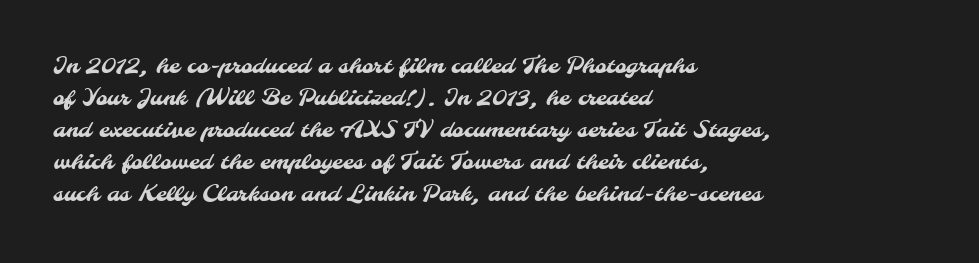
Visually the block forms a straight wall on the left and a jagged coastline on the right. This rendering leaves character spacing at its baseline value. The space beneath each line is pristine and unruled. In terms of leading, this rendering sits right in the middle.
